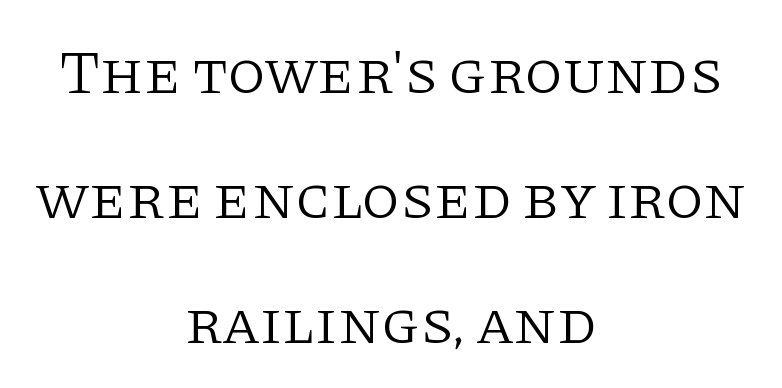
No chunkiness to these letters — they're not bold. The lines in this sample share a center point and differ in where they start and stop. The specimen omits any rule beneath the text block's lines. Ascenders rise straight up at ninety degrees.
